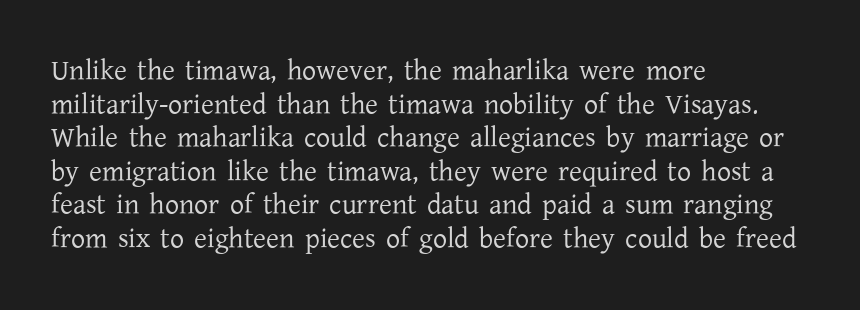
Each word holds together tightly as a unit, with standard inter-letter gaps. No word sits above an underline. The text block is weighted toward the left margin, trailing off unevenly rightward. A typesetter would mark this as roman, not italic. The text was rendered using a seriffed face with decorative stroke endings. The passage shown is typed in a proportional face where columns would drift.
